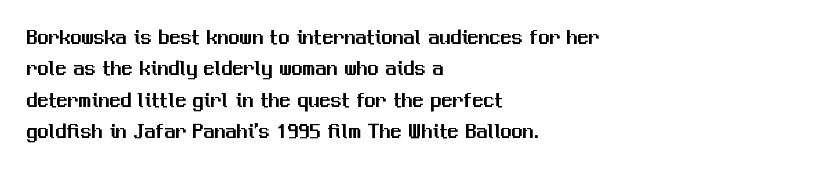
The image shows 22 px text type, upright; set left-aligned, normal line spacing (1.43x), normal letter spacing, not underlined.
